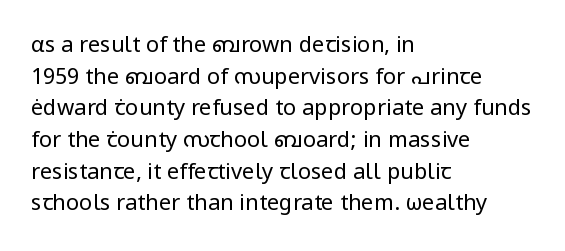
The image shows 22 px text type, upright; set left-aligned, normal line spacing (1.44x), normal letter spacing, not underlined.
